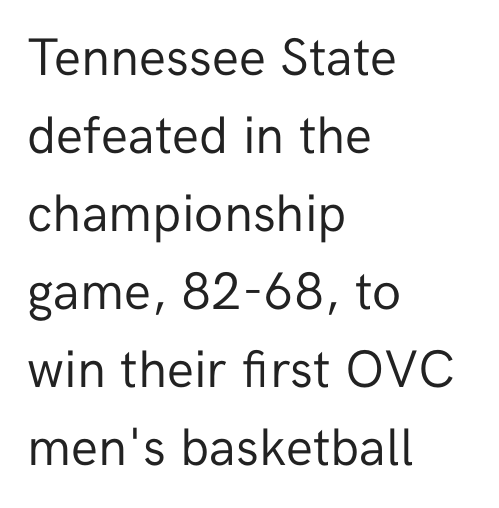
Interline gaps are of average width in this sample. Stems here are at most as thick as an everyday book face. Typeset ragged right — the left edge is the straight one. These lines are composed in type without serifs. Spacing verdict: proportional, widths tailored to each character.
